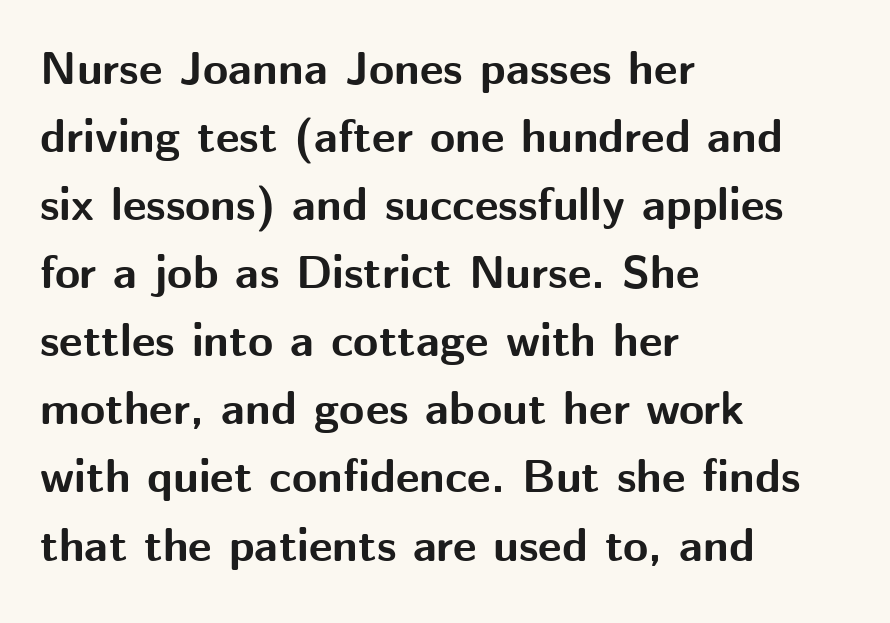
Q: Is the text bold? A: Yes.
Q: Is the text italic (slanted)? A: No, it is upright.
Q: Is the typeface a serif or a sans-serif typeface? A: Sans-serif.
Q: Is the text underlined? A: No.
Q: How is the paragraph aligned? A: Left-aligned.
Q: Is the spacing between letters normal or unusually wide? A: Normal.
Q: Is the spacing between lines tight, normal or loose? A: Normal.
Q: Width (condensed, normal, or wide)? A: Normal.
Q: Stroke contrast? A: Medium.
Q: x-height? A: Medium.
Q: Monospaced? A: No.
